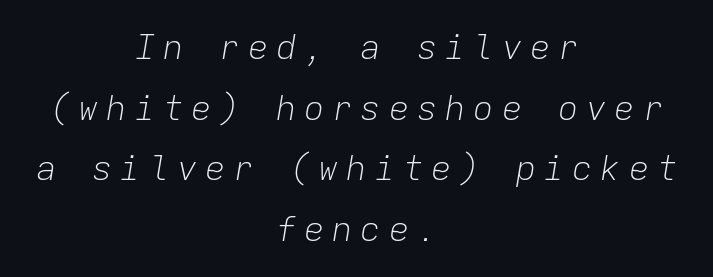
The image shows 34 px light type, italic (leaning right), monospaced; set centered, line spacing 1.78x, unusually wide letter spacing (+0.23 em), not underlined; low stroke contrast and a medium x-height.
